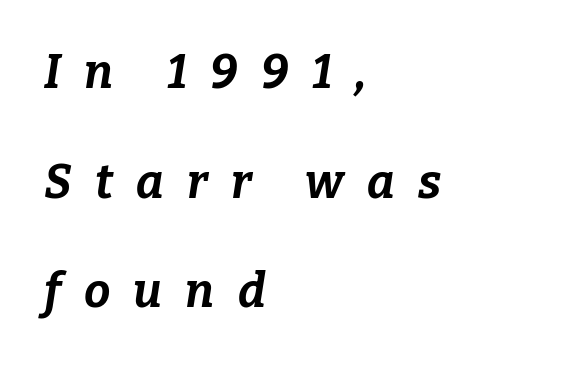
The image shows 47 px bold type, italic (leaning right); set left-aligned, loose line spacing (2.33x), unusually wide letter spacing (+0.49 em), not underlined; low stroke contrast and a medium x-height.
